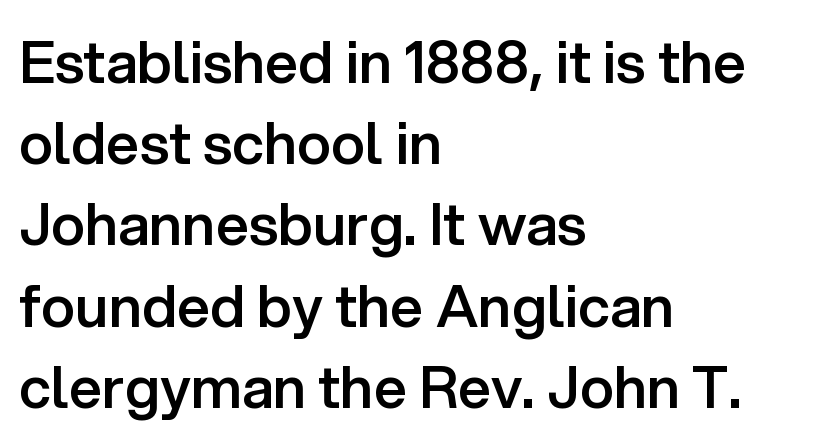
{"serif": "no", "italic": "no", "bold": "semi", "weight": "semibold", "width": "normal", "stroke_contrast": "low", "x_height": "medium", "monospaced": "no", "underline": "no", "align": "left", "line_spacing": "normal", "line_spacing_ratio": 1.4, "letter_spacing": "normal", "letter_spacing_em": 0.0, "glyph_px": 58}
